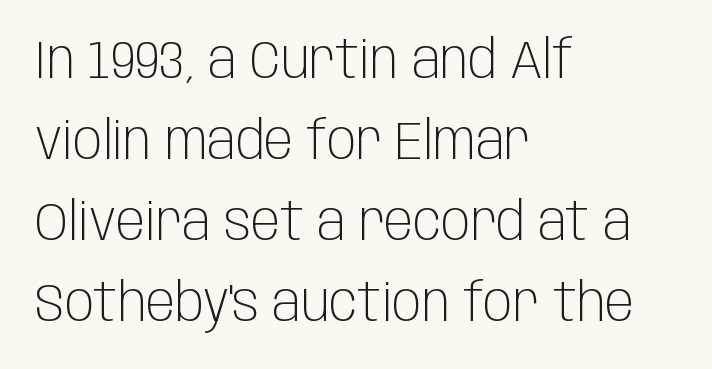
{"serif": "no", "italic": "no", "bold": "no", "weight": "light", "width": "condensed", "stroke_contrast": "low", "x_height": "large", "monospaced": "no", "underline": "no", "align": "left", "line_spacing": "normal", "line_spacing_ratio": 1.5, "letter_spacing": "normal", "letter_spacing_em": 0.0, "glyph_px": 54}
